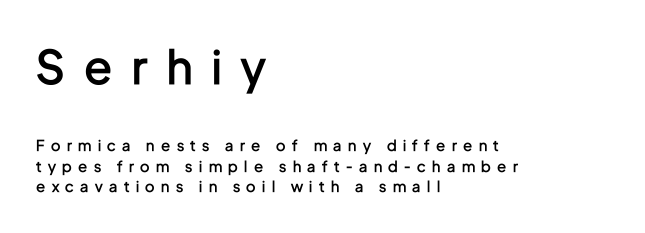
These lines sit exactly where default settings would place them. Unlike italic type, these characters show no tilt at all. The compositor pushed each line to the left boundary. The horizontal fit of the characters is loose and conspicuously gappy. Rule under the text: the space is simply empty.
